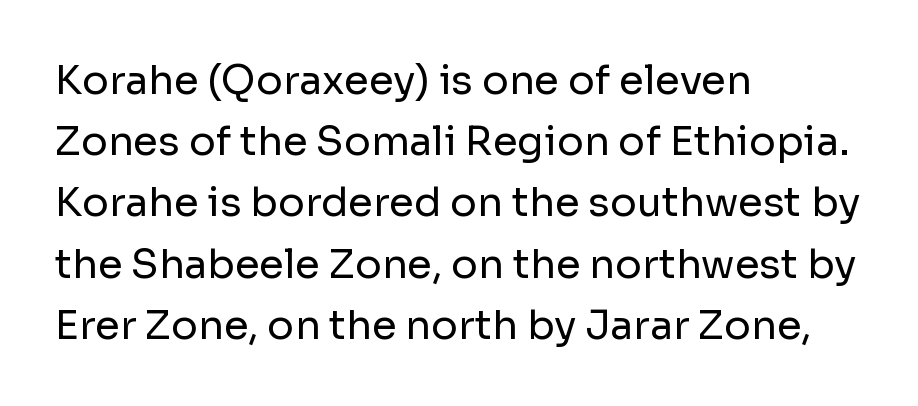
The image shows 40 px regular-weight sans-serif type, upright; set left-aligned, normal line spacing (1.53x), normal letter spacing, not underlined; low stroke contrast and a medium x-height.
